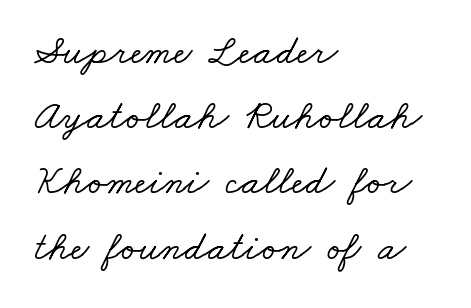
Classification — serif. Baseline-to-baseline distance is the conventional proportion of letter height. The gaps between neighbouring characters are ordinary and unremarkable. Left-aligned paragraph, ragged on the right.
